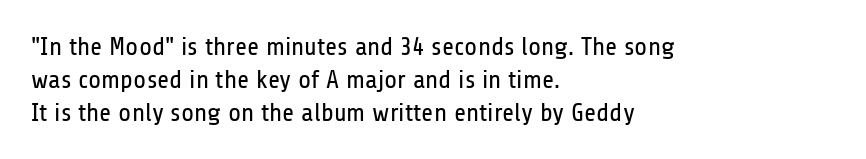
{"italic": "no", "bold": "no", "underline": "no", "align": "left", "line_spacing": "normal", "line_spacing_ratio": 1.26, "letter_spacing": "normal", "letter_spacing_em": 0.0, "glyph_px": 26}
